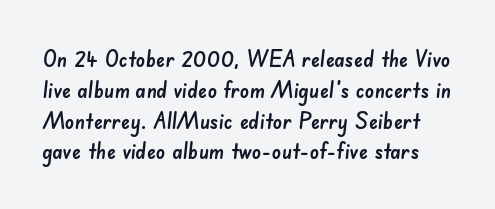
Q: Is the text underlined? A: No.
Q: Is the spacing between letters normal or unusually wide? A: Normal.
Q: Is the spacing between lines tight, normal or loose? A: Normal.
